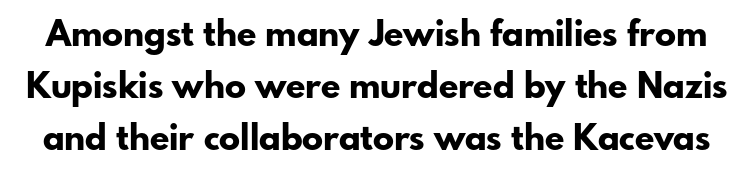
The image shows 35 px bold sans-serif type, upright; set normal line spacing (1.48x), normal letter spacing, not underlined; low stroke contrast and a small x-height.
